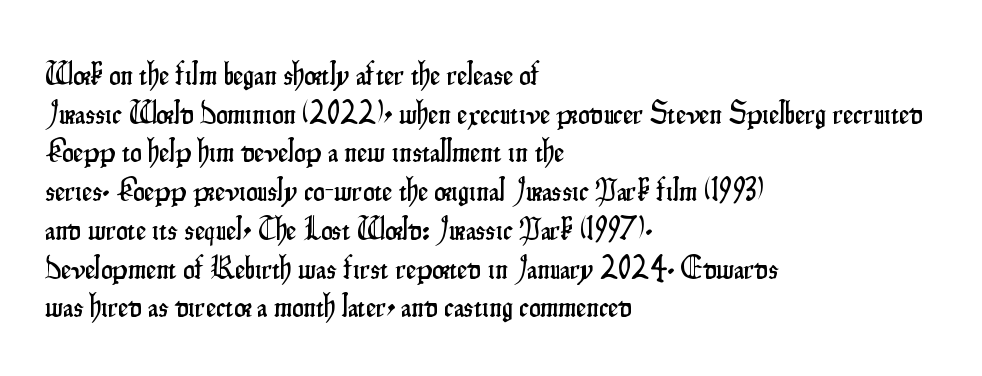
I'd call this a sans setting — the letters go barefoot. Bare-footed words on every line. Italic? Not at all — the glyphs are vertical. Here the designer chose a conventional face with non-uniform glyph widths. Between one letter and the next there's only the usual sliver of space. Short and long lines alike share a common starting point at left.
